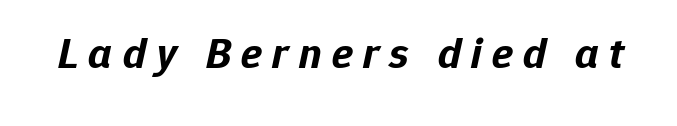
Q: Is the text bold? A: Yes.
Q: Is the text italic (slanted)? A: Yes, it leans right by about 12 degrees.
Q: Is the text underlined? A: No.
Q: Is the spacing between letters normal or unusually wide? A: Unusually wide.
Q: Width (condensed, normal, or wide)? A: Normal.
Q: Stroke contrast? A: Low.
Q: x-height? A: Medium.
Q: Monospaced? A: No.
